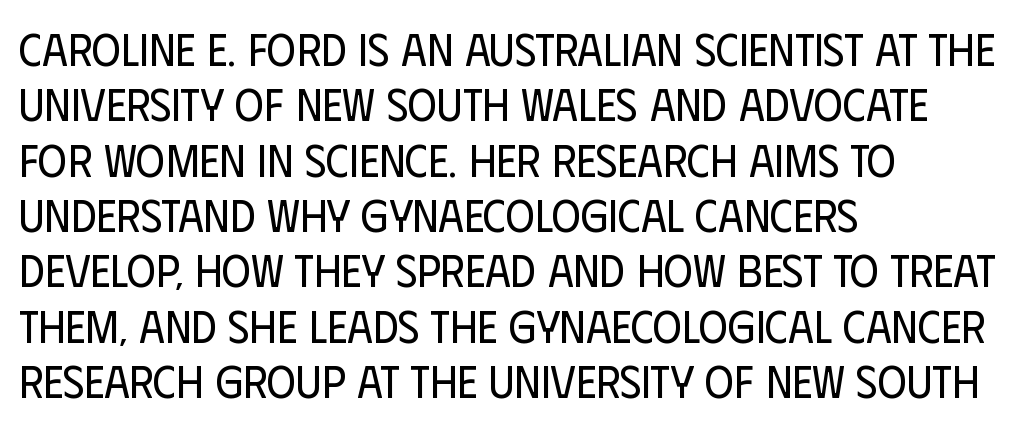
{"serif": "no", "italic": "no", "bold": "no", "weight": "regular", "width": "condensed", "stroke_contrast": "low", "x_height": "large", "monospaced": "no", "underline": "no", "align": "left", "line_spacing_ratio": 1.23, "letter_spacing": "normal", "letter_spacing_em": 0.0, "glyph_px": 45}
